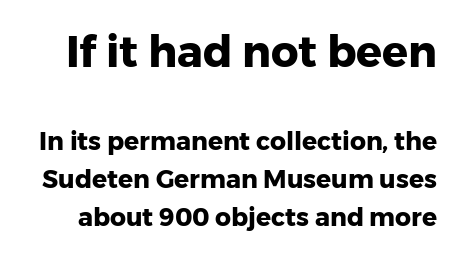
The image shows 43 px heavy sans-serif type, upright; set normal line spacing (1.52x), normal letter spacing, not underlined; the first (top) block is 1.72x larger; low stroke contrast and a medium x-height.
